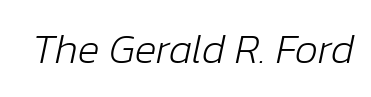
Stems and bowls with no extra thickness — not bold. The gap between lines stays unmarked. Quick note: italic. You could not count columns in this text — the font is proportionally spaced. This sample uses plain, unmodified letter spacing.
